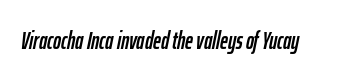
Is the letter spacing exaggerated? No — it looks like the ordinary default. The words here are not underlined. Every character sits at an angle, as italics do.
